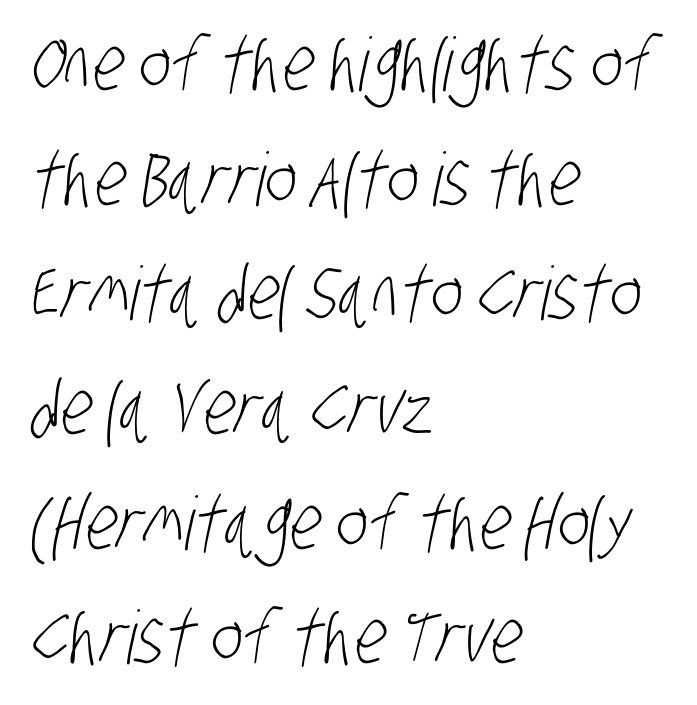
{"serif": "no", "bold": "no", "weight": "light", "width": "condensed", "stroke_contrast": "low", "x_height": "large", "monospaced": "no", "underline": "no", "align": "left", "line_spacing": "normal", "line_spacing_ratio": 1.55, "letter_spacing": "normal", "letter_spacing_em": 0.0, "glyph_px": 74}
